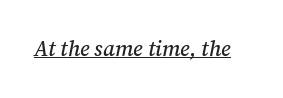
{"italic": "yes", "lean": "right", "slant_degrees": 12, "underline": "yes", "letter_spacing": "normal", "letter_spacing_em": 0.0, "glyph_px": 21}
